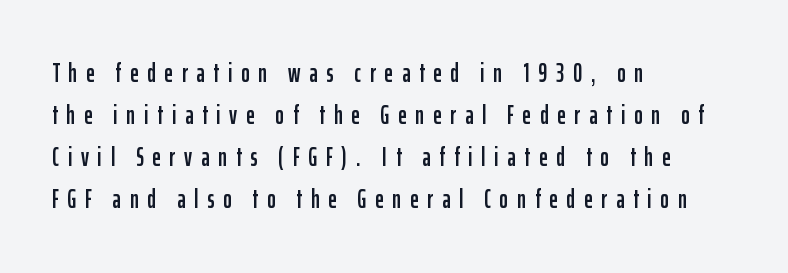
Has an underline been added? It has not. Typeset ragged right — the left edge is the straight one. The specimen reads as upright at a glance. Whoever set this chose a conventional vertical rhythm.
